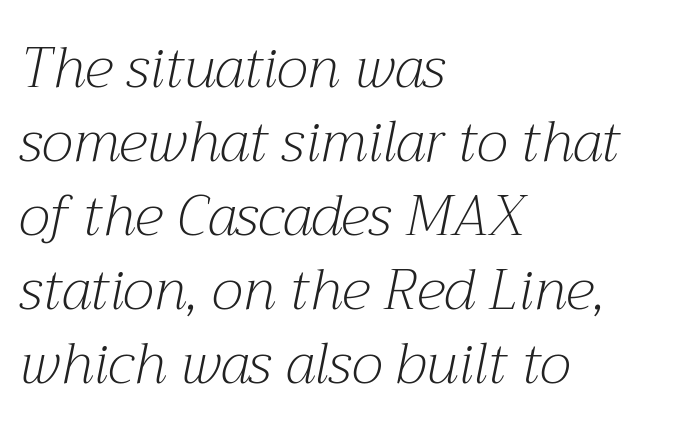
Yep, those are serifs on the letters. Plain, unruled lines of type. Counters stay open thanks to moderate or lighter strokes. Leading: standard.
